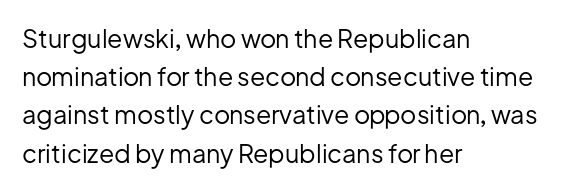
Q: Is the text bold? A: No.
Q: Is the text italic (slanted)? A: No, it is upright.
Q: Is the text underlined? A: No.
Q: How is the paragraph aligned? A: Left-aligned.
Q: Is the spacing between letters normal or unusually wide? A: Normal.
Q: Is the spacing between lines tight, normal or loose? A: Normal.
